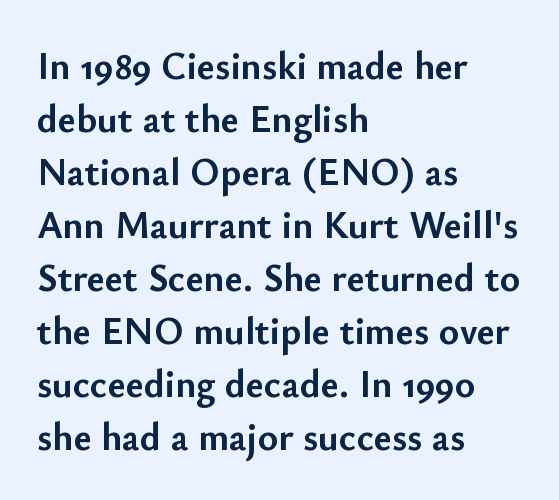
Q: Is the text bold? A: Yes.
Q: Is the text italic (slanted)? A: No, it is upright.
Q: Is the typeface a serif or a sans-serif typeface? A: Sans-serif.
Q: Is the text underlined? A: No.
Q: How is the paragraph aligned? A: Left-aligned.
Q: Is the spacing between letters normal or unusually wide? A: Normal.
Q: Is the spacing between lines tight, normal or loose? A: Normal.
Q: Width (condensed, normal, or wide)? A: Normal.
Q: Stroke contrast? A: Low.
Q: x-height? A: Small.
Q: Monospaced? A: No.
